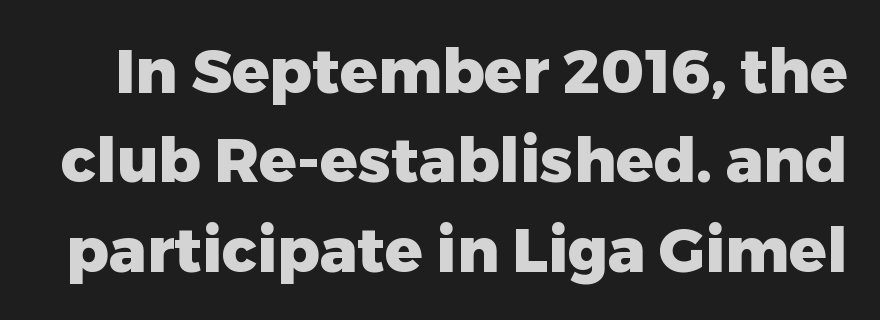
Q: Is the text bold? A: Yes.
Q: Is the text italic (slanted)? A: No, it is upright.
Q: Is the typeface a serif or a sans-serif typeface? A: Sans-serif.
Q: Is the text underlined? A: No.
Q: Is the spacing between letters normal or unusually wide? A: Normal.
Q: Is the spacing between lines tight, normal or loose? A: Normal.
Q: Width (condensed, normal, or wide)? A: Normal.
Q: Stroke contrast? A: Low.
Q: x-height? A: Medium.
Q: Monospaced? A: No.
